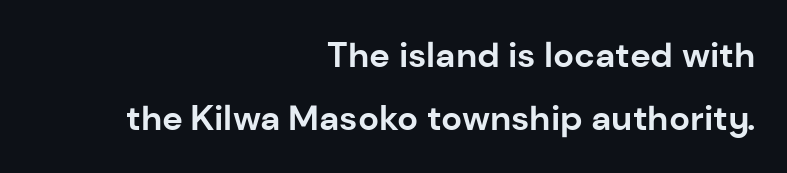
This rendering features lettering with no underline. This is heavy type, rendered in bold. Character widths vary here, with narrow letters taking less room than wide ones. The letters carry no serifs — their stems end cleanly without finishing strokes. Is the block centered? No — it sits flush against the right margin. Rendered with straight, roman letterforms.
